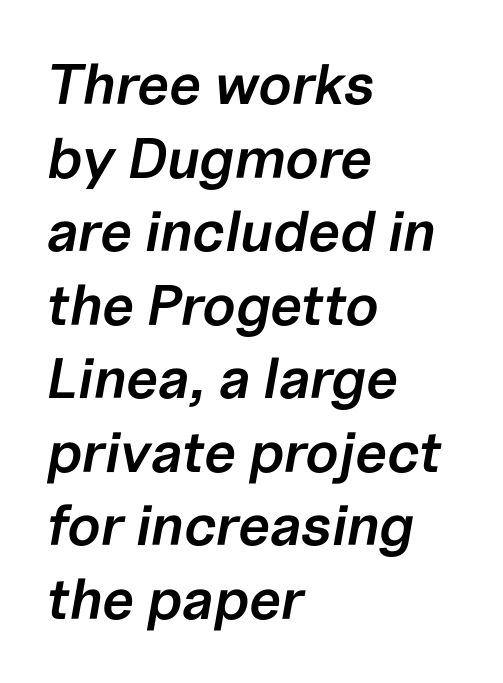
The image shows 57 px semibold type, italic (leaning right); set left-aligned, normal line spacing (1.29x), normal letter spacing, not underlined; low stroke contrast and a medium x-height.
